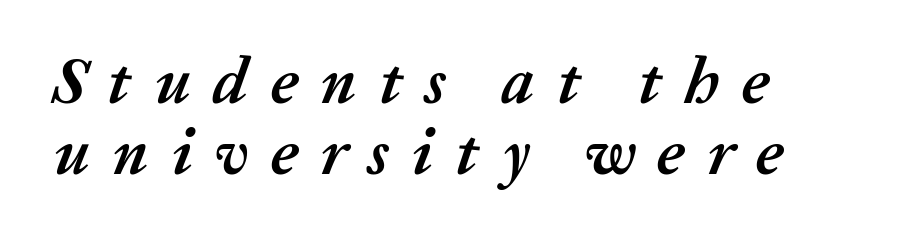
{"italic": "yes", "lean": "right", "slant_degrees": 20, "bold": "yes", "weight": "semibold", "width": "normal", "stroke_contrast": "medium", "x_height": "medium", "monospaced": "no", "underline": "no", "align": "left", "line_spacing": "tight", "line_spacing_ratio": 1.09, "letter_spacing": "wide", "letter_spacing_em": 0.34, "glyph_px": 65}
